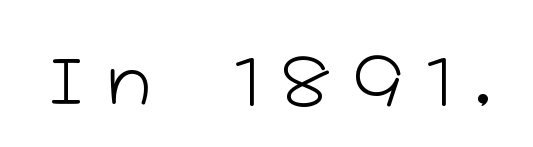
Q: Is the text bold? A: No.
Q: Is the text italic (slanted)? A: No, it is upright.
Q: Is the typeface a serif or a sans-serif typeface? A: Sans-serif.
Q: Is the text underlined? A: No.
Q: Is the spacing between letters normal or unusually wide? A: Unusually wide.
Q: Width (condensed, normal, or wide)? A: Wide.
Q: Stroke contrast? A: Low.
Q: x-height? A: Medium.
Q: Monospaced? A: No.
